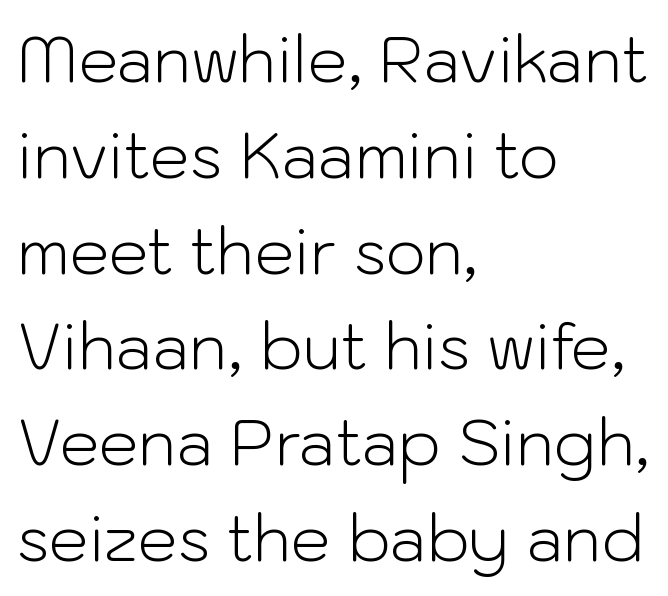
{"serif": "no", "italic": "no", "bold": "no", "weight": "light", "width": "normal", "stroke_contrast": "low", "x_height": "medium", "monospaced": "no", "underline": "no", "align": "left", "line_spacing": "normal", "line_spacing_ratio": 1.52, "letter_spacing": "normal", "letter_spacing_em": 0.0, "glyph_px": 63}
